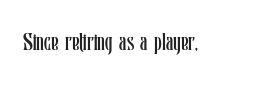
Q: Is the text bold? A: No.
Q: Is the text italic (slanted)? A: No, it is upright.
Q: Is the text underlined? A: No.
Q: Is the spacing between letters normal or unusually wide? A: Normal.
